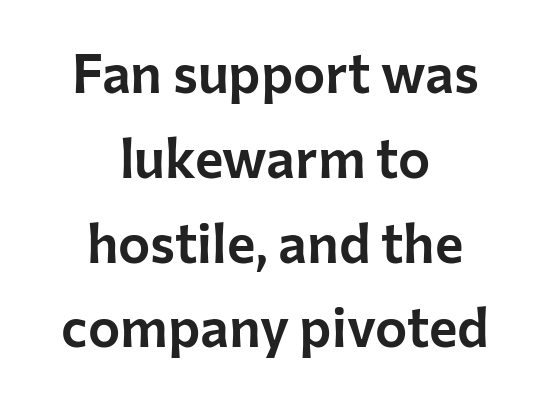
{"serif": "no", "italic": "no", "width": "normal", "stroke_contrast": "low", "x_height": "medium", "monospaced": "no", "underline": "no", "align": "center", "line_spacing": "normal", "line_spacing_ratio": 1.57, "letter_spacing": "normal", "letter_spacing_em": 0.0, "glyph_px": 54}
